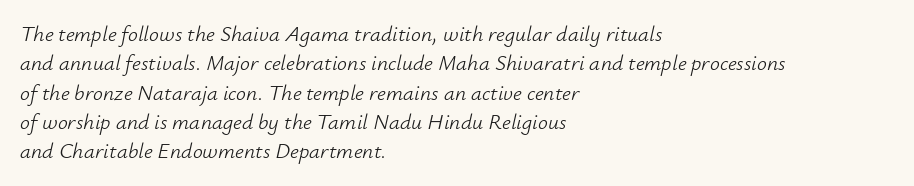
The image shows 22 px text type, italic (leaning right); set left-aligned, normal line spacing (1.33x), normal letter spacing, not underlined.
